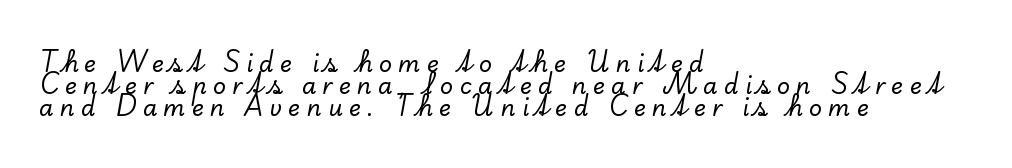
Q: Is the text italic (slanted)? A: Yes.
Q: Is the text underlined? A: No.
Q: How is the paragraph aligned? A: Left-aligned.
Q: Is the spacing between letters normal or unusually wide? A: Unusually wide.
Q: Is the spacing between lines tight, normal or loose? A: Tight.
